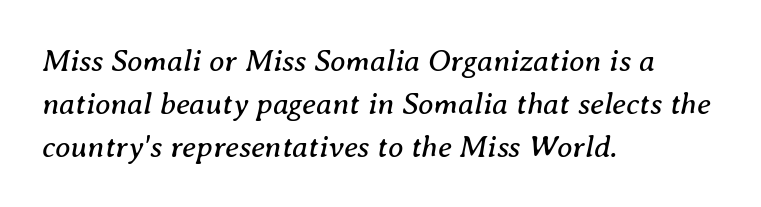
Q: Is the text bold? A: No.
Q: Is the text italic (slanted)? A: Yes, it leans right by about 8 degrees.
Q: Is the typeface a serif or a sans-serif typeface? A: Serif.
Q: Is the text underlined? A: No.
Q: How is the paragraph aligned? A: Left-aligned.
Q: Is the spacing between letters normal or unusually wide? A: Normal.
Q: Is the spacing between lines tight, normal or loose? A: Normal.
Q: Width (condensed, normal, or wide)? A: Normal.
Q: Stroke contrast? A: Medium.
Q: x-height? A: Medium.
Q: Monospaced? A: No.
